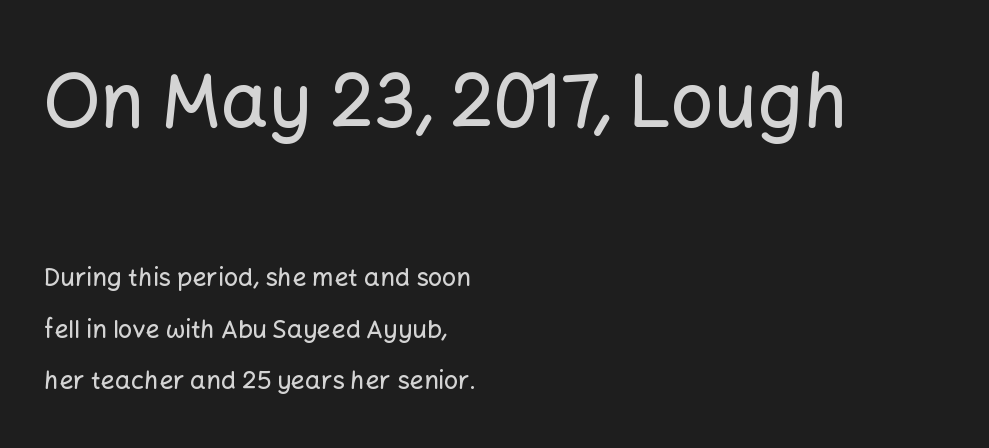
The image shows 75 px sans-serif type, upright; set left-aligned, loose line spacing (2.06x), normal letter spacing, not underlined; the first (top) block is 3.0x larger; low stroke contrast and a medium x-height.
